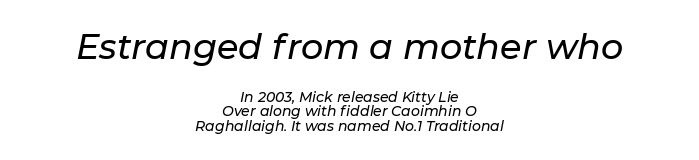
Q: Is the text italic (slanted)? A: Yes, it leans right by about 11 degrees.
Q: Is the text underlined? A: No.
Q: How is the paragraph aligned? A: Centered.
Q: Is the spacing between letters normal or unusually wide? A: Normal.
Q: Is the spacing between lines tight, normal or loose? A: Tight.
Q: Which block of text is set in a larger size, the first (top) or the second (bottom)? A: The first (top) one.
Q: Width (condensed, normal, or wide)? A: Normal.
Q: Stroke contrast? A: Low.
Q: x-height? A: Medium.
Q: Monospaced? A: No.
